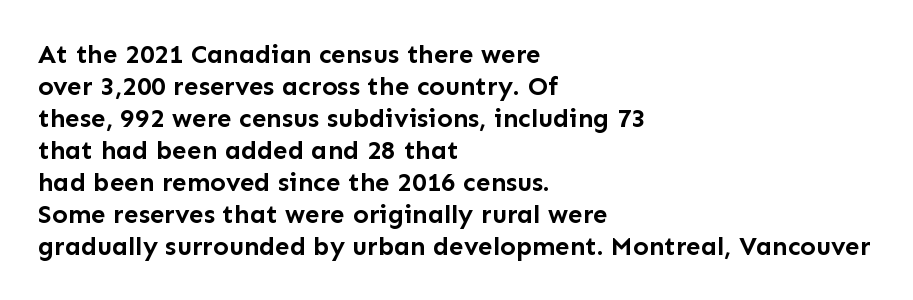
Alignment: flush left. A clean baseline with only descenders dipping below it. Vertical strokes here are truly vertical. Every letter is thick-stroked: bold, no question. A typesetter would call this zero additional tracking.
